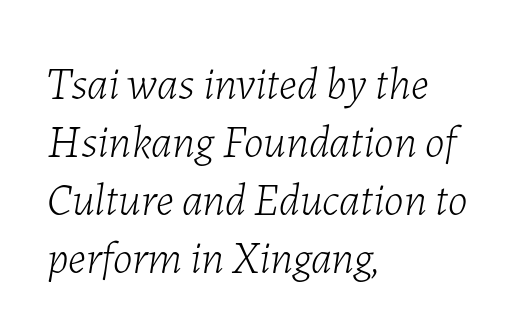
Q: Is the text bold? A: No.
Q: Is the text italic (slanted)? A: Yes, it leans right by about 7 degrees.
Q: Is the text underlined? A: No.
Q: How is the paragraph aligned? A: Left-aligned.
Q: Is the spacing between letters normal or unusually wide? A: Normal.
Q: Is the spacing between lines tight, normal or loose? A: Normal.
Q: Width (condensed, normal, or wide)? A: Normal.
Q: Stroke contrast? A: Low.
Q: x-height? A: Medium.
Q: Monospaced? A: No.
